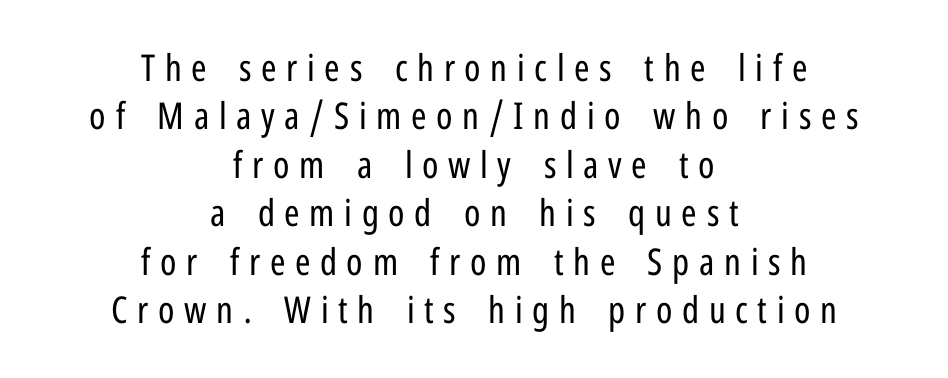
The image shows 37 px regular-weight, condensed sans-serif type, upright; set centered, normal line spacing (1.31x), unusually wide letter spacing (+0.26 em), not underlined; low stroke contrast and a medium x-height.
